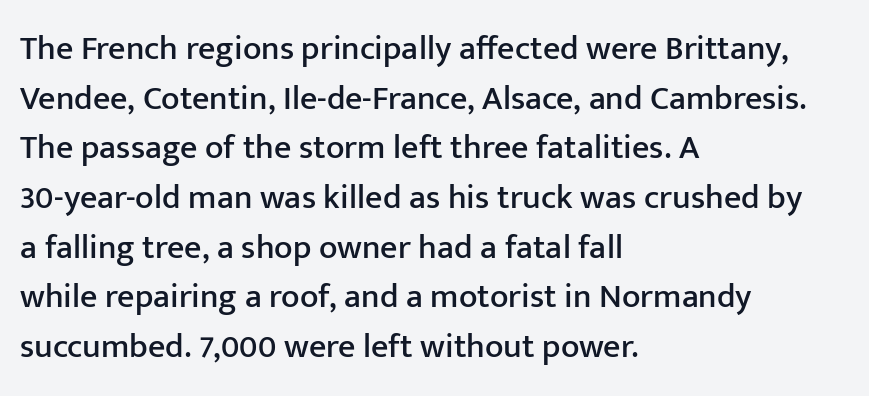
Q: Is the text italic (slanted)? A: No, it is upright.
Q: Is the typeface a serif or a sans-serif typeface? A: Sans-serif.
Q: Is the text underlined? A: No.
Q: How is the paragraph aligned? A: Left-aligned.
Q: Is the spacing between letters normal or unusually wide? A: Normal.
Q: Is the spacing between lines tight, normal or loose? A: Normal.
Q: Width (condensed, normal, or wide)? A: Normal.
Q: Stroke contrast? A: Low.
Q: x-height? A: Medium.
Q: Monospaced? A: No.
